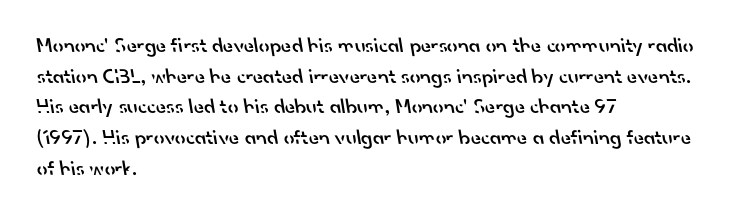
Caption: standard tracking, unaltered. Line spacing here is normal. Every letter is mildly thick-stroked: semibold rather than bold. Underline: absent. The lines in this sample share a left origin and differ only in where they stop.
